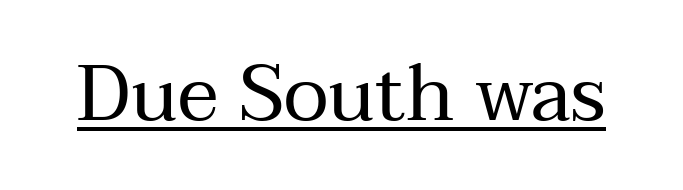
The image shows 78 px regular-weight serif type, upright; set normal letter spacing, underlined; medium stroke contrast and a medium x-height.
